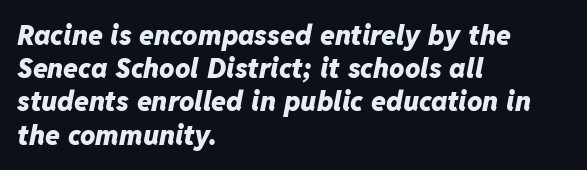
The image shows 27 px bold type, italic (leaning right); set left-aligned, line spacing 1.23x, normal letter spacing, not underlined.
